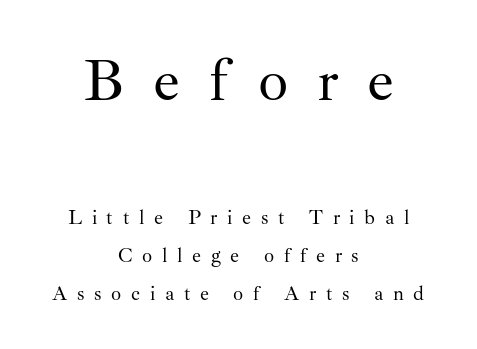
The image shows 60 px regular-weight serif type, upright; set centered, loose line spacing (1.9x), unusually wide letter spacing (+0.48 em), not underlined; the first (top) block is 3.0x larger; medium stroke contrast and a small x-height.
